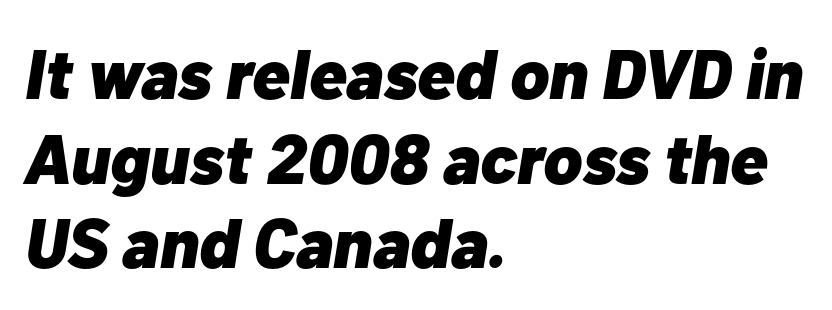
{"italic": "yes", "lean": "right", "slant_degrees": 10, "bold": "yes", "weight": "heavy", "width": "normal", "stroke_contrast": "low", "x_height": "medium", "monospaced": "no", "underline": "no", "align": "left", "line_spacing_ratio": 1.21, "letter_spacing": "normal", "letter_spacing_em": 0.0, "glyph_px": 70}
